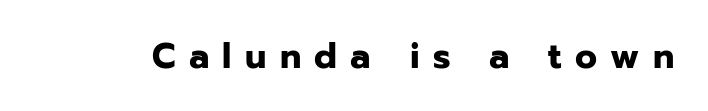
The image shows 36 px bold sans-serif type, upright; set unusually wide letter spacing (+0.37 em), not underlined; low stroke contrast and a medium x-height.
